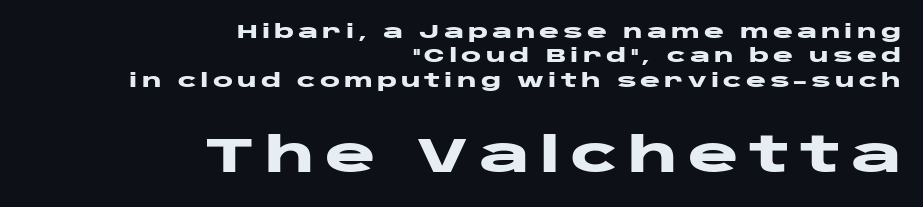
{"serif": "no", "italic": "no", "bold": "yes", "weight": "heavy", "width": "wide", "stroke_contrast": "low", "x_height": "large", "monospaced": "no", "underline": "no", "align": "right", "line_spacing": "normal", "line_spacing_ratio": 1.28, "letter_spacing": "wide", "letter_spacing_em": 0.21, "larger_block": "second", "size_ratio": 2.53, "glyph_px": 48}
